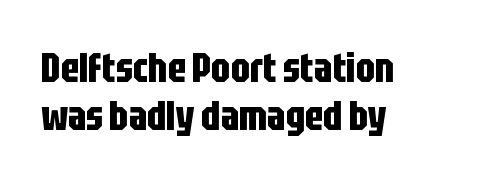
{"serif": "no", "italic": "no", "bold": "yes", "weight": "bold", "width": "condensed", "stroke_contrast": "low", "x_height": "large", "monospaced": "no", "underline": "no", "align": "left", "line_spacing_ratio": 1.17, "letter_spacing": "normal", "letter_spacing_em": 0.0, "glyph_px": 41}
